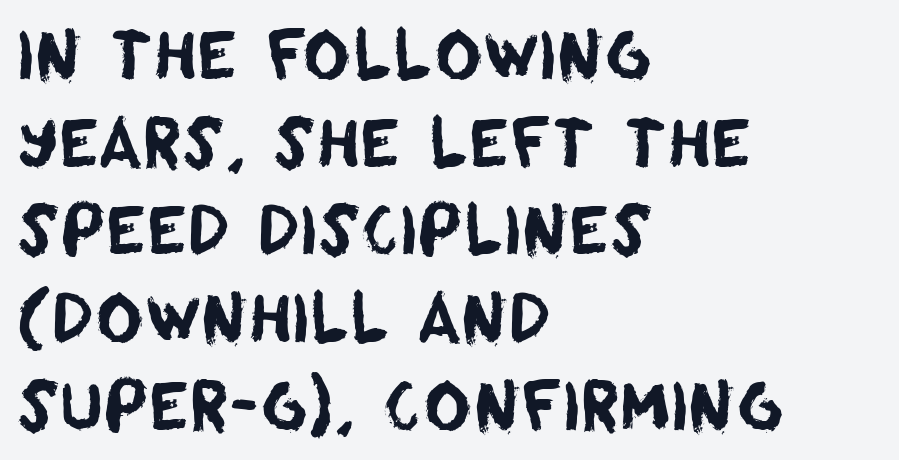
Q: Is the typeface a serif or a sans-serif typeface? A: Sans-serif.
Q: Is the text underlined? A: No.
Q: How is the paragraph aligned? A: Left-aligned.
Q: Is the spacing between letters normal or unusually wide? A: Normal.
Q: Is the spacing between lines tight, normal or loose? A: Normal.
Q: Width (condensed, normal, or wide)? A: Normal.
Q: Stroke contrast? A: Low.
Q: x-height? A: Large.
Q: Monospaced? A: No.
